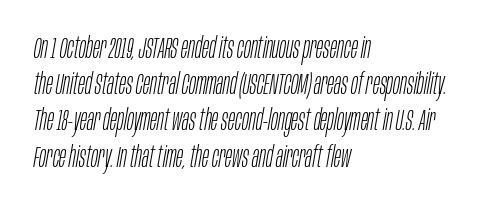
{"italic": "yes", "lean": "right", "slant_degrees": 10, "bold": "no", "weight": "light", "width": "condensed", "stroke_contrast": "low", "x_height": "large", "monospaced": "no", "underline": "no", "align": "left", "line_spacing": "normal", "line_spacing_ratio": 1.25, "letter_spacing": "normal", "letter_spacing_em": 0.0, "glyph_px": 29}
